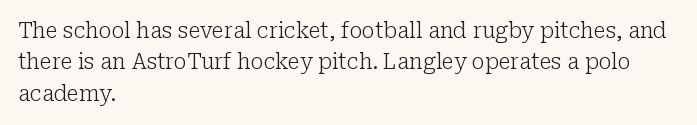
{"italic": "no", "bold": "no", "underline": "no", "align": "left", "line_spacing": "normal", "line_spacing_ratio": 1.49, "letter_spacing": "normal", "letter_spacing_em": 0.0, "glyph_px": 21}
